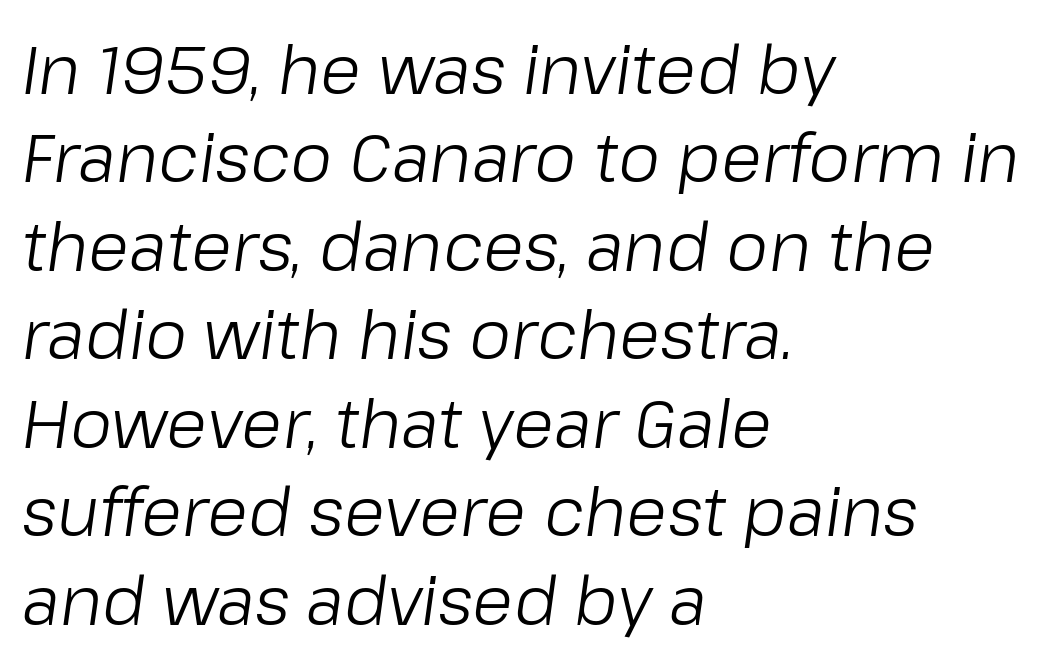
Q: Is the text bold? A: No.
Q: Is the text italic (slanted)? A: Yes, it leans right by about 8 degrees.
Q: Is the text underlined? A: No.
Q: How is the paragraph aligned? A: Left-aligned.
Q: Is the spacing between letters normal or unusually wide? A: Normal.
Q: Is the spacing between lines tight, normal or loose? A: Normal.
Q: Width (condensed, normal, or wide)? A: Normal.
Q: Stroke contrast? A: Low.
Q: x-height? A: Medium.
Q: Monospaced? A: No.
